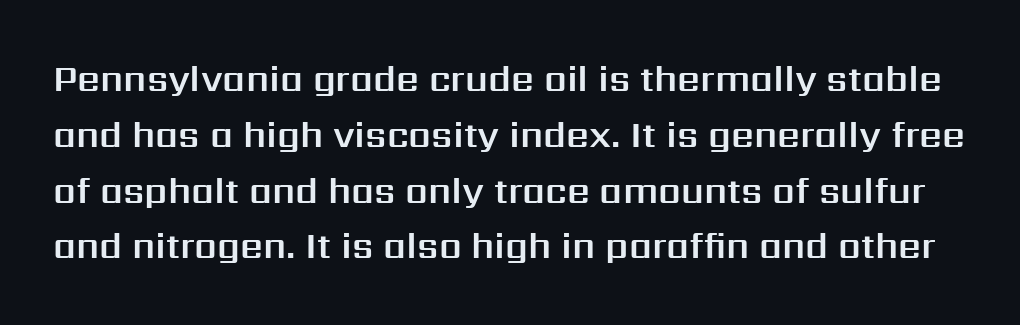
The image shows 36 px sans-serif type, upright; set normal line spacing (1.55x), normal letter spacing, not underlined; medium stroke contrast and a medium x-height.
